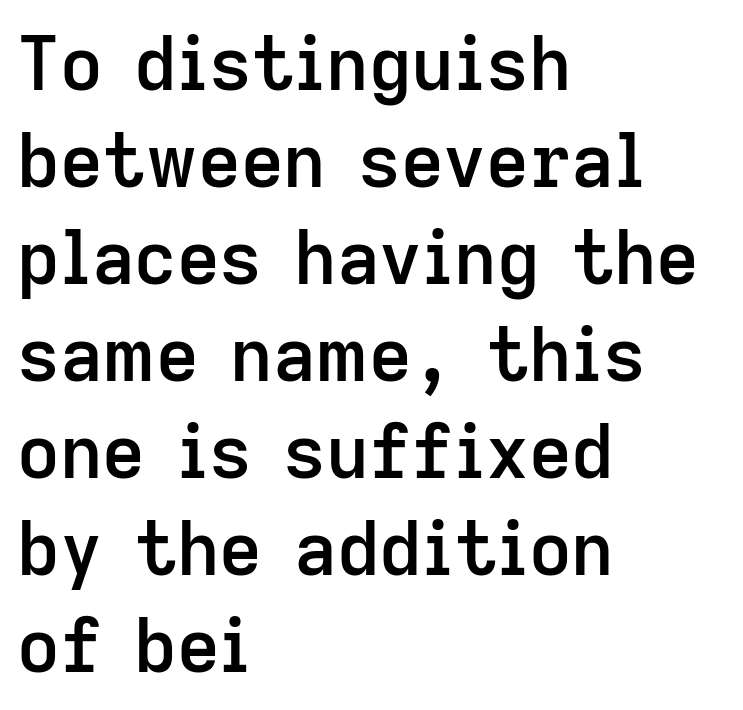
The image shows 74 px semibold sans-serif type, upright; set left-aligned, normal line spacing (1.31x), normal letter spacing, not underlined; low stroke contrast and a medium x-height.
